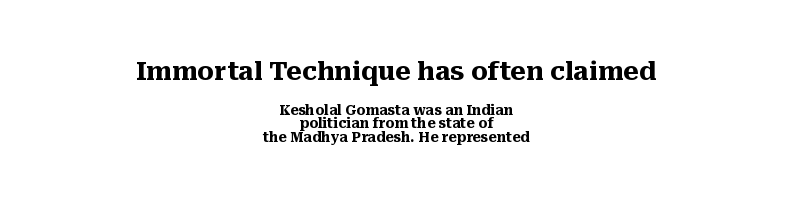
{"italic": "no", "bold": "yes", "underline": "no", "align": "center", "line_spacing": "tight", "line_spacing_ratio": 0.99, "letter_spacing": "normal", "letter_spacing_em": 0.0, "larger_block": "first", "size_ratio": 1.86, "glyph_px": 26}
